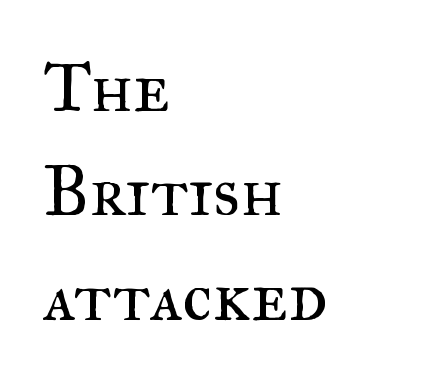
Line beginnings align vertically; line endings do not. The weight tops out at a normal text grade. Characters follow at the spacing the type designer built in. Does the lettering tilt? It doesn't — this is upright. The space beneath each line is pristine and unruled. A typesetter would call this leading conventional body-copy spacing.
